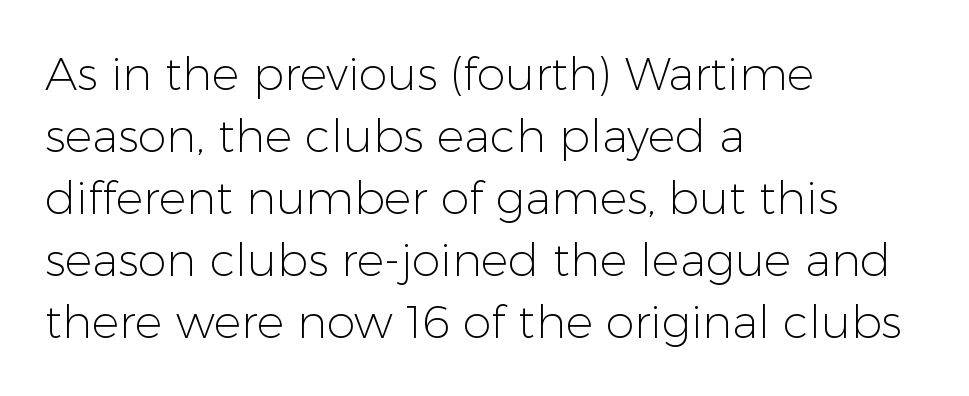
Q: Is the text bold? A: No.
Q: Is the text italic (slanted)? A: No, it is upright.
Q: Is the typeface a serif or a sans-serif typeface? A: Sans-serif.
Q: Is the text underlined? A: No.
Q: How is the paragraph aligned? A: Left-aligned.
Q: Is the spacing between letters normal or unusually wide? A: Normal.
Q: Is the spacing between lines tight, normal or loose? A: Normal.
Q: Width (condensed, normal, or wide)? A: Normal.
Q: Stroke contrast? A: Low.
Q: x-height? A: Medium.
Q: Monospaced? A: No.
